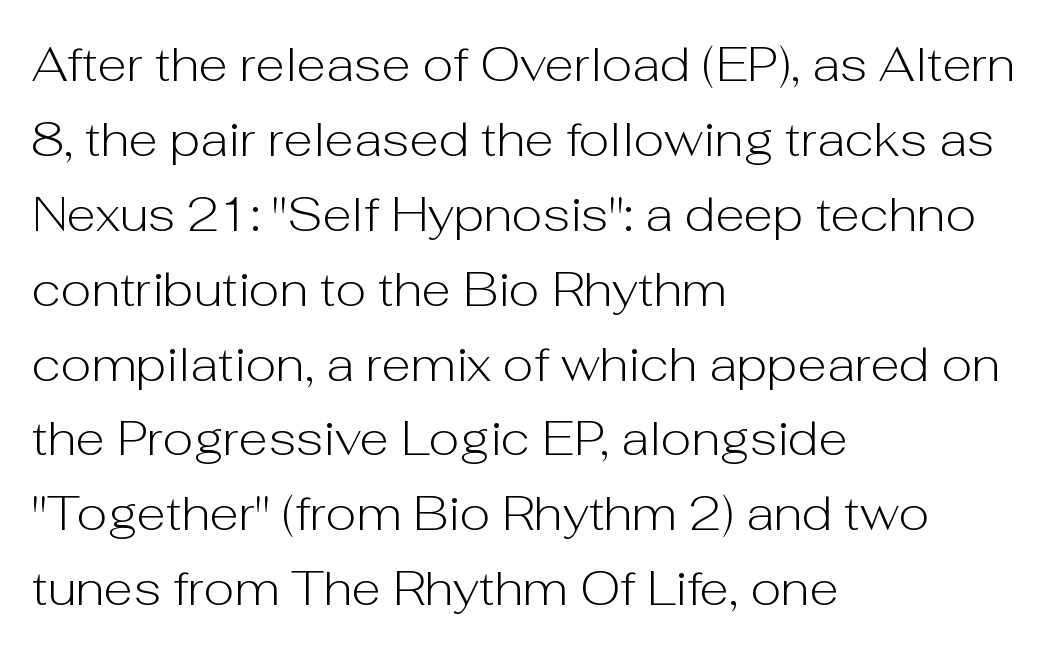
Q: Is the text bold? A: No.
Q: Is the text italic (slanted)? A: No, it is upright.
Q: Is the typeface a serif or a sans-serif typeface? A: Sans-serif.
Q: Is the text underlined? A: No.
Q: How is the paragraph aligned? A: Left-aligned.
Q: Is the spacing between letters normal or unusually wide? A: Normal.
Q: Is the spacing between lines tight, normal or loose? A: Normal.
Q: Width (condensed, normal, or wide)? A: Normal.
Q: Stroke contrast? A: Low.
Q: x-height? A: Medium.
Q: Monospaced? A: No.
